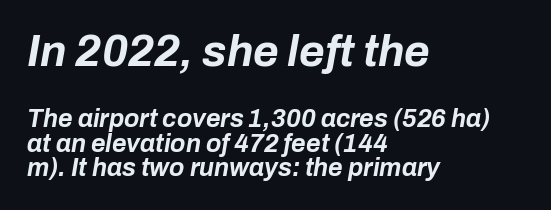
{"italic": "yes", "lean": "right", "slant_degrees": 10, "bold": "yes", "weight": "bold", "width": "normal", "stroke_contrast": "low", "x_height": "medium", "monospaced": "no", "underline": "no", "align": "left", "line_spacing": "tight", "line_spacing_ratio": 0.98, "letter_spacing": "normal", "letter_spacing_em": 0.0, "larger_block": "first", "size_ratio": 1.76, "glyph_px": 44}
